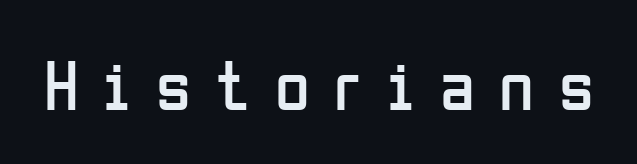
Q: Is the text bold? A: No.
Q: Is the text italic (slanted)? A: No, it is upright.
Q: Is the typeface a serif or a sans-serif typeface? A: Sans-serif.
Q: Is the text underlined? A: No.
Q: Is the spacing between letters normal or unusually wide? A: Unusually wide.
Q: Width (condensed, normal, or wide)? A: Condensed.
Q: Stroke contrast? A: Low.
Q: x-height? A: Medium.
Q: Monospaced? A: No.
